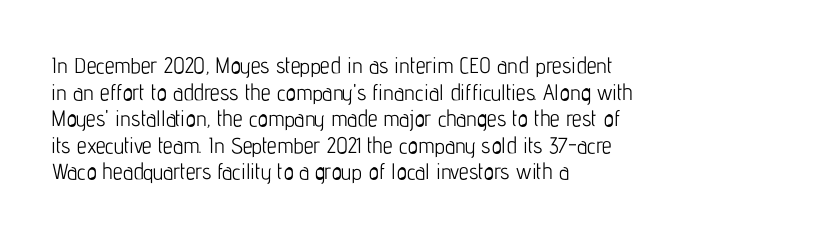
The face used here is rendered with its standard letterfit. The rag falls on the right side of this text block. The typeface has the unassuming heft of standard copy or less. Italic: no, the glyphs are upright roman.
